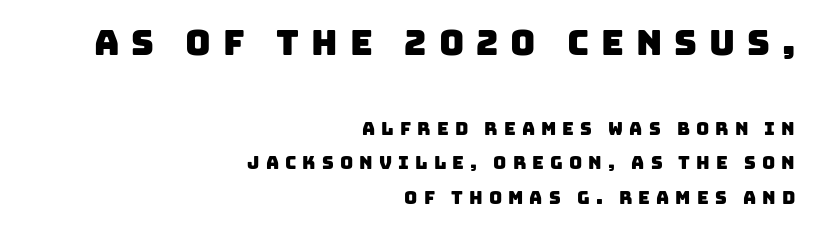
{"serif": "no", "width": "normal", "stroke_contrast": "low", "x_height": "large", "monospaced": "no", "underline": "no", "align": "right", "line_spacing": "loose", "line_spacing_ratio": 1.91, "letter_spacing": "wide", "letter_spacing_em": 0.34, "larger_block": "first", "size_ratio": 1.94, "glyph_px": 35}
